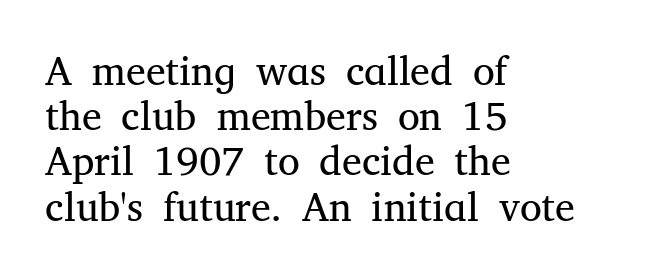
The image shows 40 px regular-weight serif type, upright; set left-aligned, tight line spacing (1.13x), normal letter spacing, not underlined; medium stroke contrast and a medium x-height.
